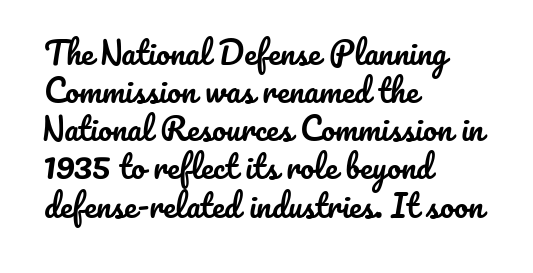
Q: Is the text italic (slanted)? A: Yes.
Q: Is the text underlined? A: No.
Q: How is the paragraph aligned? A: Left-aligned.
Q: Is the spacing between letters normal or unusually wide? A: Normal.
Q: Width (condensed, normal, or wide)? A: Normal.
Q: Stroke contrast? A: Low.
Q: x-height? A: Small.
Q: Monospaced? A: No.
